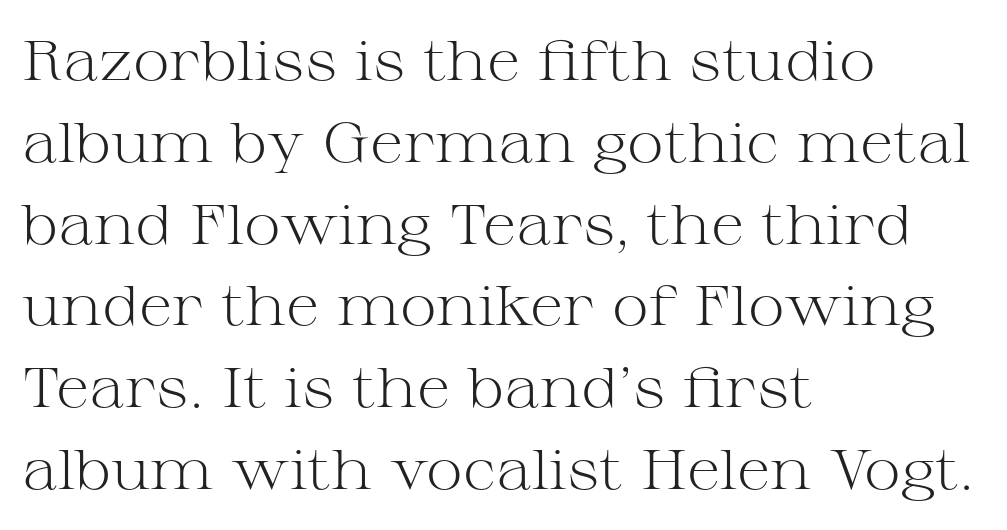
The gap between lines stays unmarked. A typesetter would call this zero additional tracking. The paragraph shown leans on its left margin. Weight: regular or lighter.
